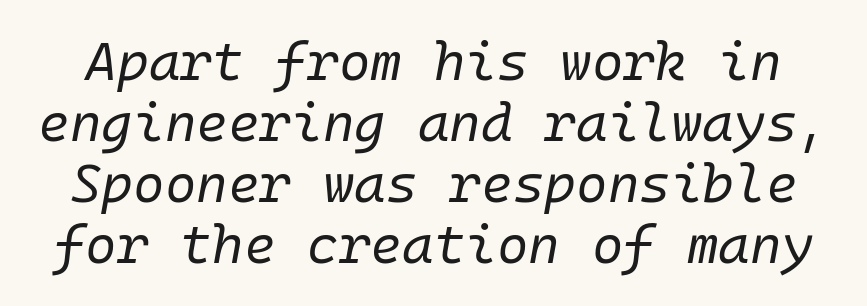
The image shows 54 px regular-weight type, italic (leaning right); set tight line spacing (1.13x), normal letter spacing, not underlined; low stroke contrast and a medium x-height.
